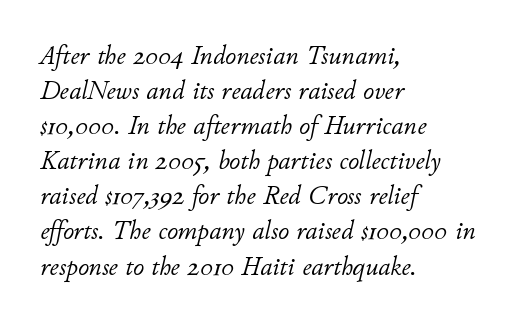
Q: Is the text bold? A: No.
Q: Is the text italic (slanted)? A: Yes, it leans right by about 11 degrees.
Q: Is the text underlined? A: No.
Q: How is the paragraph aligned? A: Left-aligned.
Q: Is the spacing between letters normal or unusually wide? A: Normal.
Q: Is the spacing between lines tight, normal or loose? A: Normal.
